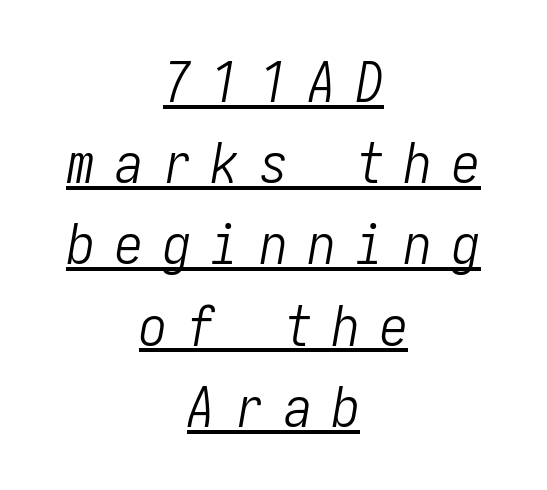
Q: Is the text bold? A: No.
Q: Is the text italic (slanted)? A: Yes, it leans right by about 10 degrees.
Q: Is the text underlined? A: Yes.
Q: How is the paragraph aligned? A: Centered.
Q: Is the spacing between letters normal or unusually wide? A: Unusually wide.
Q: Is the spacing between lines tight, normal or loose? A: Normal.
Q: Width (condensed, normal, or wide)? A: Condensed.
Q: Stroke contrast? A: Low.
Q: x-height? A: Medium.
